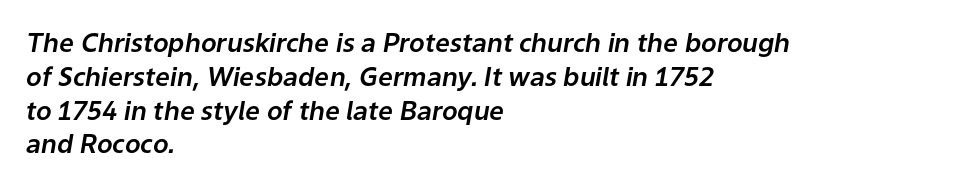
{"italic": "yes", "lean": "right", "slant_degrees": 9, "underline": "no", "align": "left", "line_spacing": "normal", "line_spacing_ratio": 1.3, "letter_spacing": "normal", "letter_spacing_em": 0.0, "glyph_px": 26}
